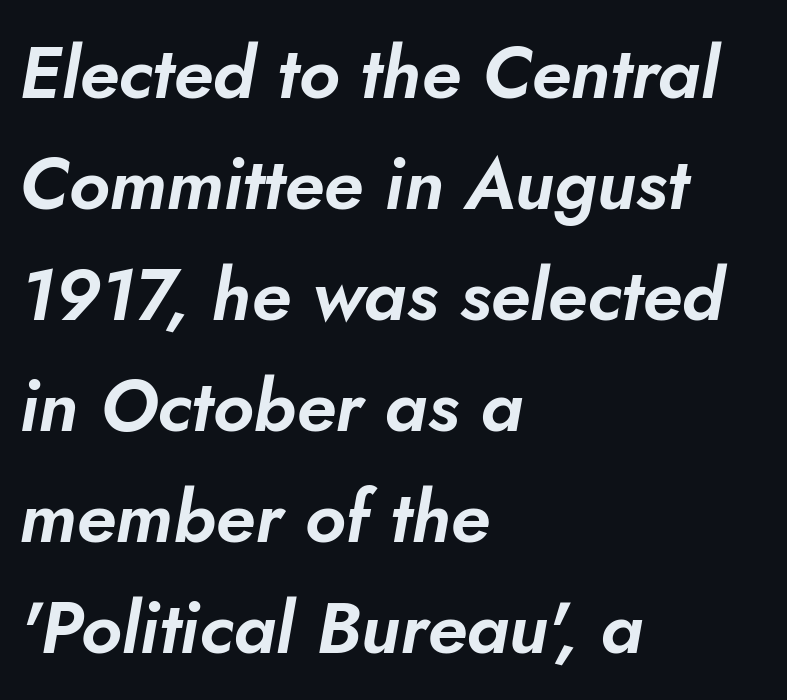
Q: Is the text italic (slanted)? A: Yes, it leans right by about 10 degrees.
Q: Is the text underlined? A: No.
Q: How is the paragraph aligned? A: Left-aligned.
Q: Is the spacing between letters normal or unusually wide? A: Normal.
Q: Is the spacing between lines tight, normal or loose? A: Normal.
Q: Width (condensed, normal, or wide)? A: Normal.
Q: Stroke contrast? A: Low.
Q: x-height? A: Small.
Q: Monospaced? A: No.
